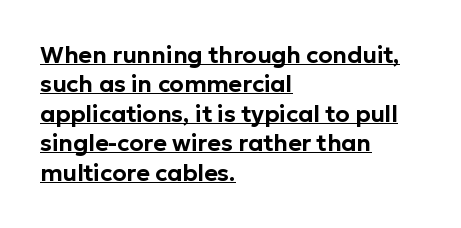
The image shows 23 px text type, upright; set left-aligned, normal line spacing (1.28x), normal letter spacing, underlined.
